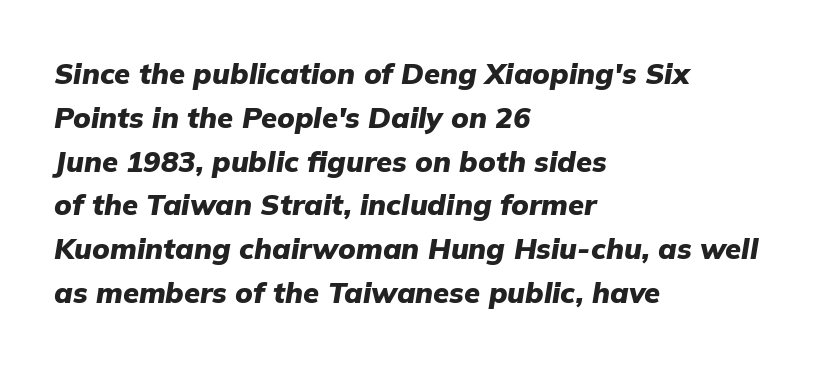
{"italic": "yes", "lean": "right", "slant_degrees": 9, "bold": "yes", "weight": "heavy", "width": "normal", "stroke_contrast": "low", "x_height": "medium", "monospaced": "no", "underline": "no", "align": "left", "line_spacing": "normal", "line_spacing_ratio": 1.51, "letter_spacing": "normal", "letter_spacing_em": 0.0, "glyph_px": 29}
